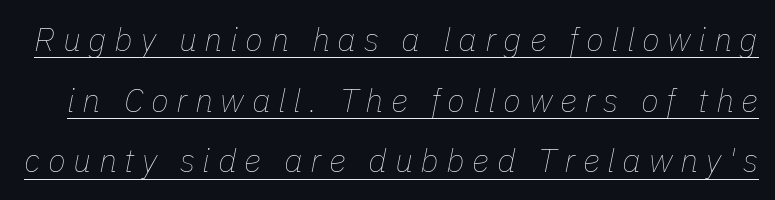
The image shows 33 px thin type, italic (leaning right); set line spacing 1.84x, unusually wide letter spacing (+0.23 em), underlined; low stroke contrast and a medium x-height.
